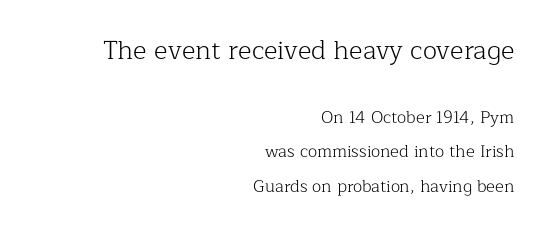
The image shows 26 px text type, upright; set right-aligned, loose line spacing (2.03x), normal letter spacing, not underlined; the first (top) block is 1.53x larger.
